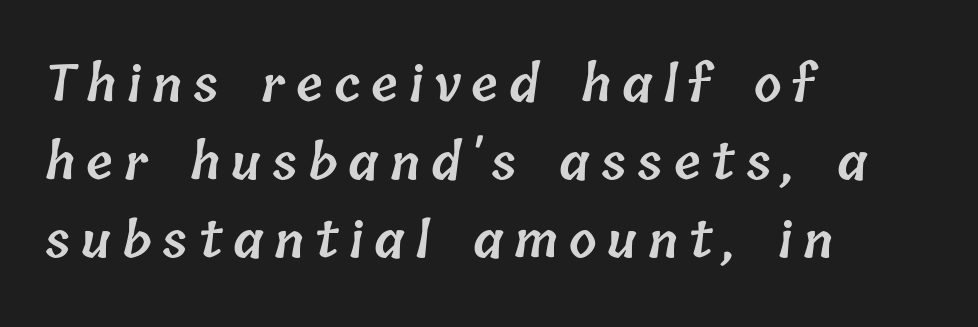
The image shows 49 px semibold type; set left-aligned, normal line spacing (1.59x), unusually wide letter spacing (+0.22 em), not underlined; low stroke contrast and a medium x-height.
